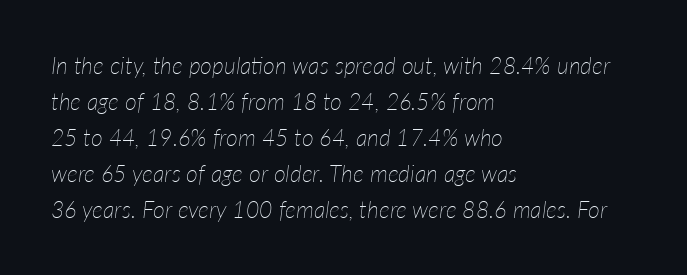
The image shows 23 px text type, italic (leaning right); set left-aligned, normal line spacing (1.57x), normal letter spacing, not underlined.
